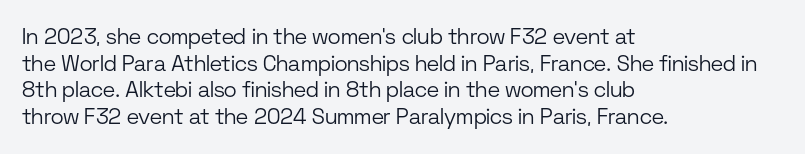
Q: Is the text bold? A: No.
Q: Is the text italic (slanted)? A: No, it is upright.
Q: Is the text underlined? A: No.
Q: How is the paragraph aligned? A: Left-aligned.
Q: Is the spacing between letters normal or unusually wide? A: Normal.
